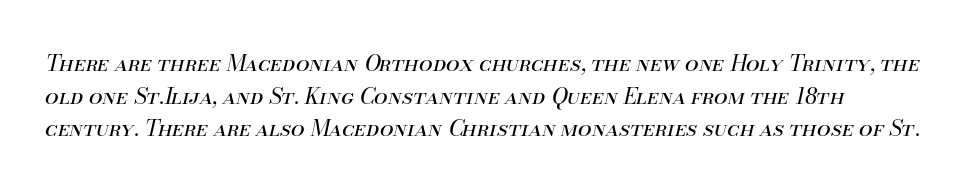
Caption: standard tracking, unaltered. Heaviness? Minimal to ordinary, like unemphasized prose. The font's italic variant was chosen for this text. Descenders are the only things crossing below the line. The passage shown stacks its lines at a standard gap.
